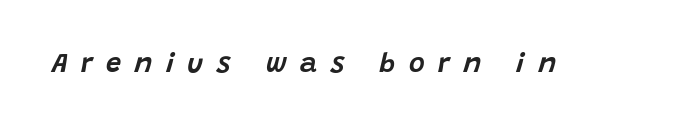
Display-style spreading of the glyphs; the letterfit is very open. Compared with ordinary roman type, these characters are visibly tilted. Beneath every word, the page is bare.
